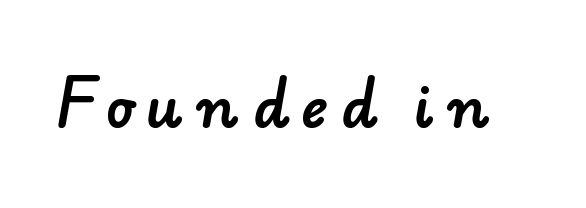
A typesetter would call this heavily tracked-out type. Rule under the text: the space is simply empty. What kind of face is this? One without serifs — a sans. This sample has the flowing, uneven cadence of proportional lettering.
